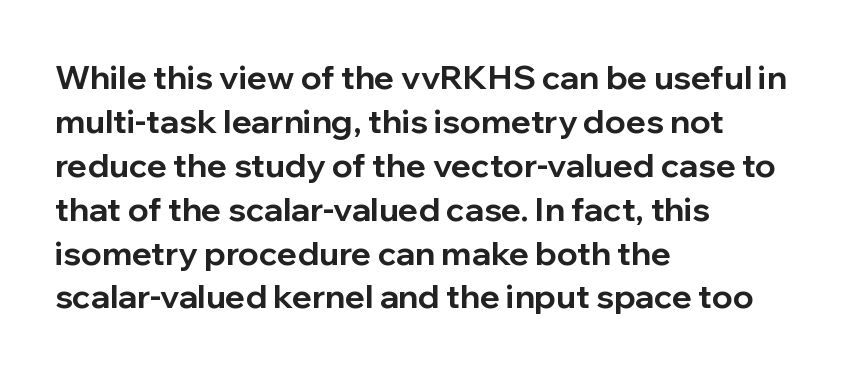
Do the characters align in a grid? No, the font is proportional. In terms of letterform style, serifs are entirely absent. The face used here has the dense, thick strokes of a bold. The rendering keeps characters at their native spacing.
